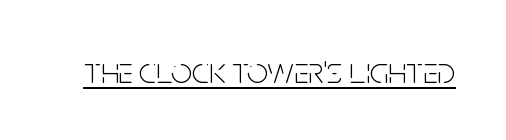
The image shows 37 px light, condensed sans-serif type, upright; set normal letter spacing, underlined; low stroke contrast and a large x-height.
